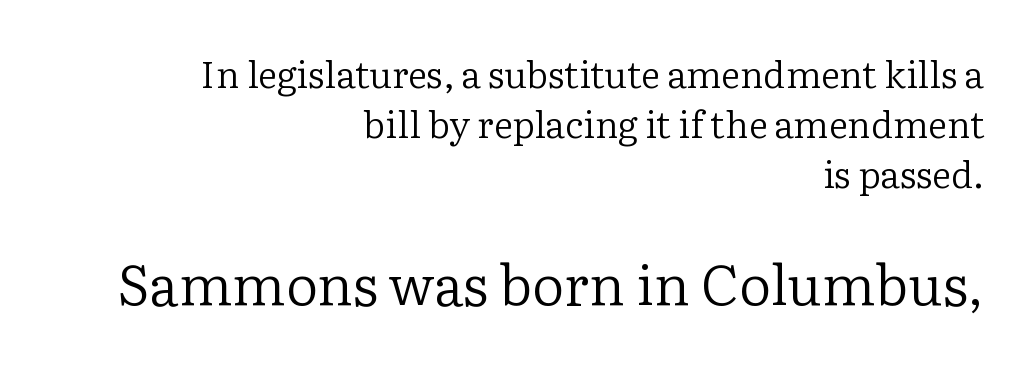
{"serif": "yes", "italic": "no", "bold": "no", "weight": "regular", "width": "normal", "stroke_contrast": "low", "x_height": "medium", "monospaced": "no", "underline": "no", "align": "right", "line_spacing": "normal", "line_spacing_ratio": 1.35, "letter_spacing": "normal", "letter_spacing_em": 0.0, "larger_block": "second", "size_ratio": 1.51, "glyph_px": 56}
